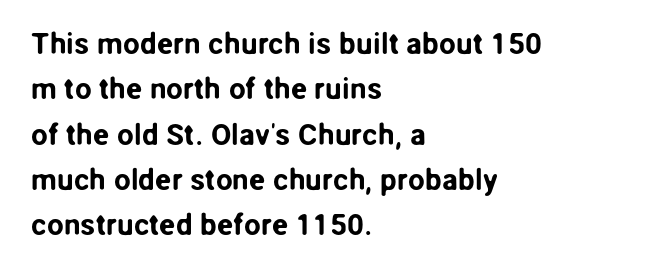
The image shows 30 px sans-serif type, upright; set left-aligned, normal line spacing (1.51x), normal letter spacing, not underlined; low stroke contrast and a medium x-height.
